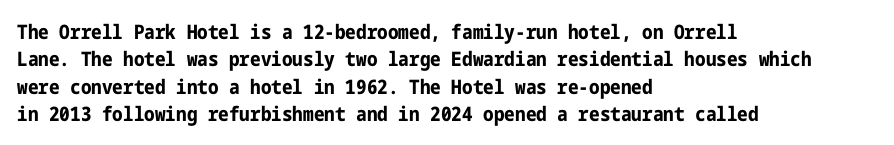
Here the glyphs are tracked normally, forming tight word shapes. The lettering stays uniformly vertical, giving the passage a roman look. The strokes are fattened all the way to bold. This sample keeps an unexceptional amount of space between lines. Underline: absent.
